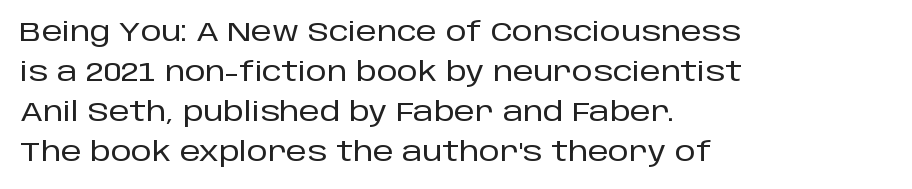
{"italic": "no", "underline": "no", "align": "left", "line_spacing": "normal", "line_spacing_ratio": 1.54, "letter_spacing": "normal", "letter_spacing_em": 0.0, "glyph_px": 26}
